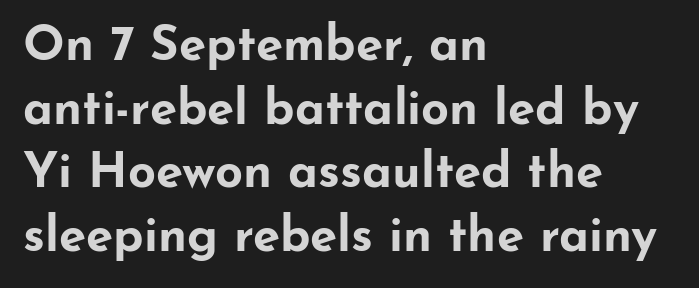
Q: Is the text bold? A: Yes.
Q: Is the text italic (slanted)? A: No, it is upright.
Q: Is the typeface a serif or a sans-serif typeface? A: Sans-serif.
Q: Is the text underlined? A: No.
Q: How is the paragraph aligned? A: Left-aligned.
Q: Is the spacing between letters normal or unusually wide? A: Normal.
Q: Is the spacing between lines tight, normal or loose? A: Normal.
Q: Width (condensed, normal, or wide)? A: Wide.
Q: Stroke contrast? A: Low.
Q: x-height? A: Small.
Q: Monospaced? A: No.
